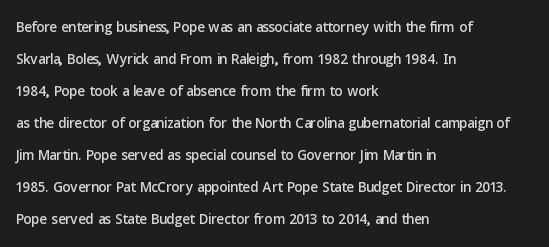
Q: Is the text italic (slanted)? A: No, it is upright.
Q: Is the text underlined? A: No.
Q: How is the paragraph aligned? A: Left-aligned.
Q: Is the spacing between letters normal or unusually wide? A: Normal.
Q: Is the spacing between lines tight, normal or loose? A: Normal.
